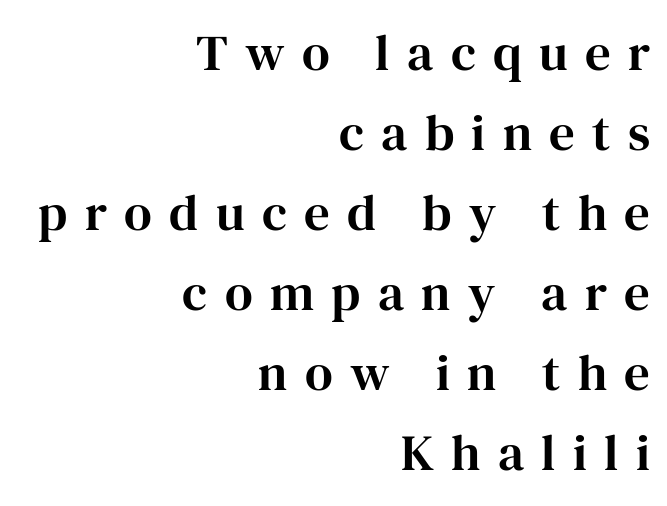
The image shows 51 px serif type, upright; set right-aligned, normal line spacing (1.57x), unusually wide letter spacing (+0.34 em), not underlined; high stroke contrast and a medium x-height.
